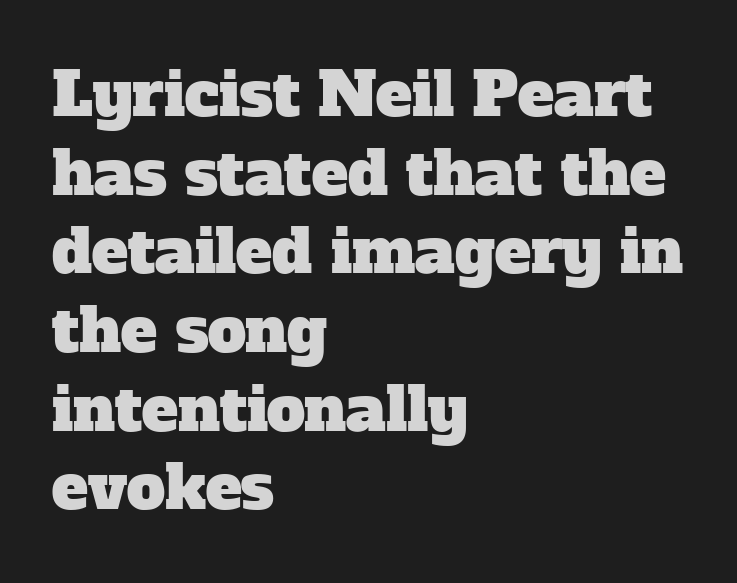
{"serif": "yes", "width": "normal", "stroke_contrast": "low", "x_height": "medium", "monospaced": "no", "underline": "no", "align": "left", "line_spacing": "normal", "line_spacing_ratio": 1.29, "letter_spacing": "normal", "letter_spacing_em": 0.0, "glyph_px": 61}
